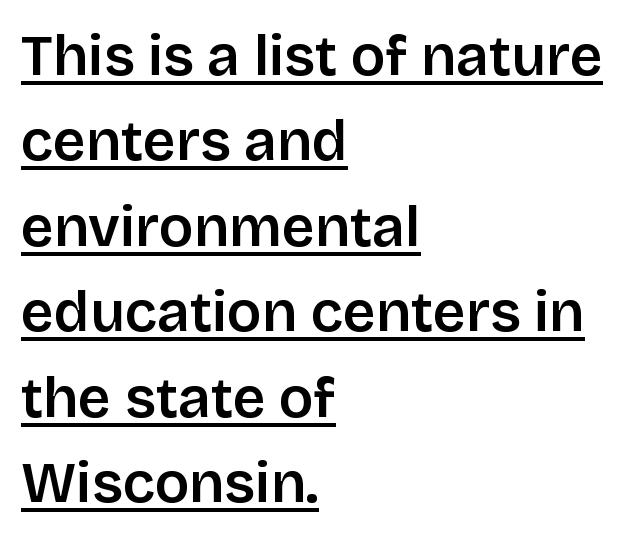
The passage shown is semibold, sitting just below true bold. Is there any slant? The stems are plumb. If you drew a ruler down the left edge, every line would touch it. The letterforms sit shoulder to shoulder at normal distance. Descenders here cross a horizontal rule under the line.
